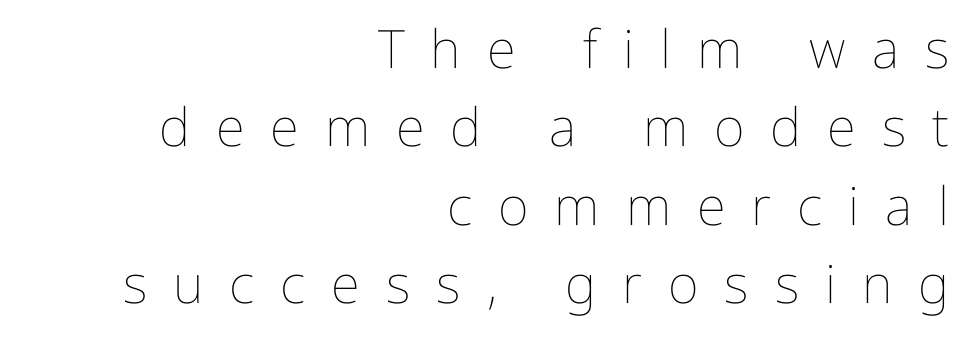
{"italic": "no", "bold": "no", "weight": "thin", "width": "condensed", "stroke_contrast": "low", "x_height": "medium", "monospaced": "no", "underline": "no", "align": "right", "line_spacing": "normal", "line_spacing_ratio": 1.48, "letter_spacing": "wide", "letter_spacing_em": 0.49, "glyph_px": 53}
